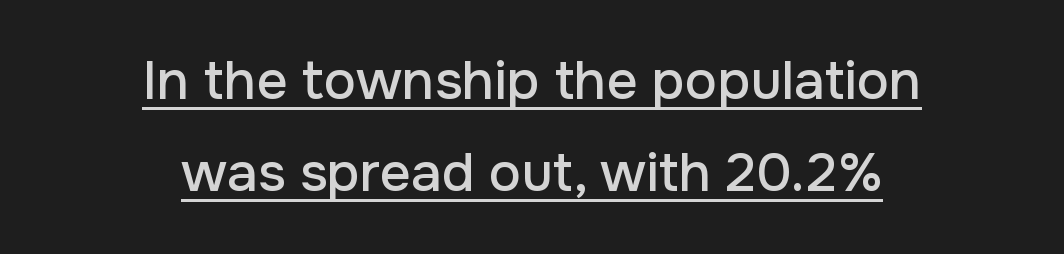
Unlike italic type, these characters show no tilt at all. The rendering keeps characters at their native spacing. Are there feet on the stems? There aren't — it's a sans. If you measured baseline to baseline, you'd find a middling distance.
